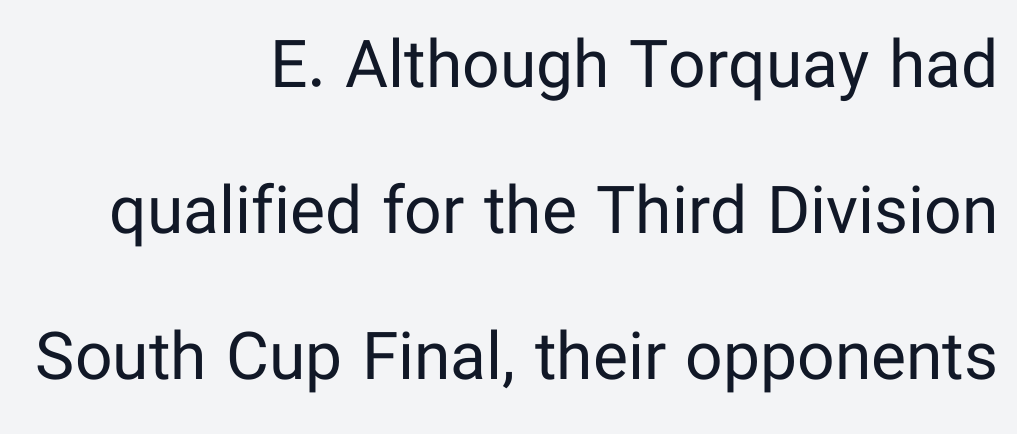
What's the leading like? Stretched, with rows far apart. Caption: multi-line text, flush right, ragged left. Posture: upright roman. Standard letterfit; no display-style spreading of the glyphs.
